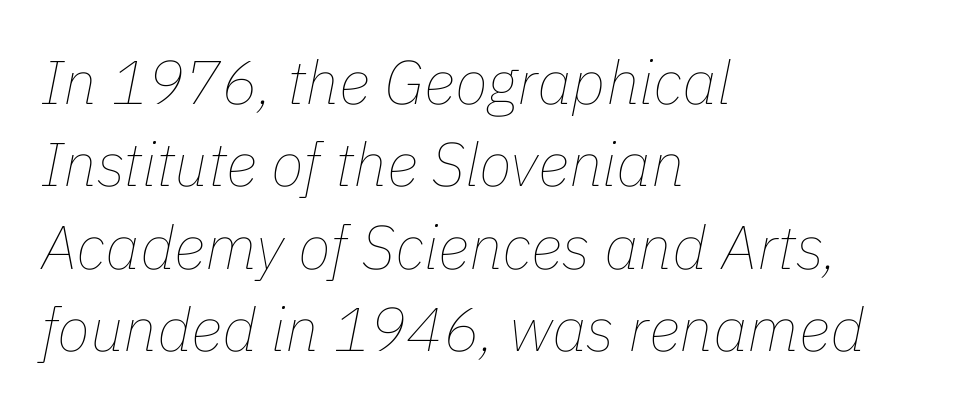
{"italic": "yes", "lean": "right", "slant_degrees": 11, "bold": "no", "weight": "thin", "width": "normal", "stroke_contrast": "low", "x_height": "medium", "monospaced": "no", "underline": "no", "align": "left", "line_spacing": "normal", "line_spacing_ratio": 1.35, "letter_spacing": "normal", "letter_spacing_em": 0.0, "glyph_px": 61}
